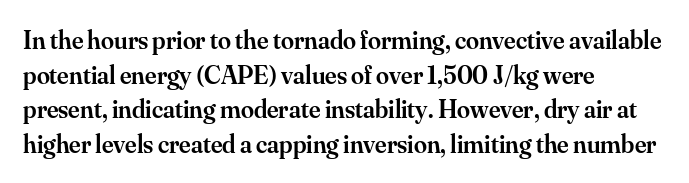
Q: Is the text bold? A: Semi-bold.
Q: Is the text italic (slanted)? A: No, it is upright.
Q: Is the text underlined? A: No.
Q: How is the paragraph aligned? A: Left-aligned.
Q: Is the spacing between letters normal or unusually wide? A: Normal.
Q: Is the spacing between lines tight, normal or loose? A: Normal.
